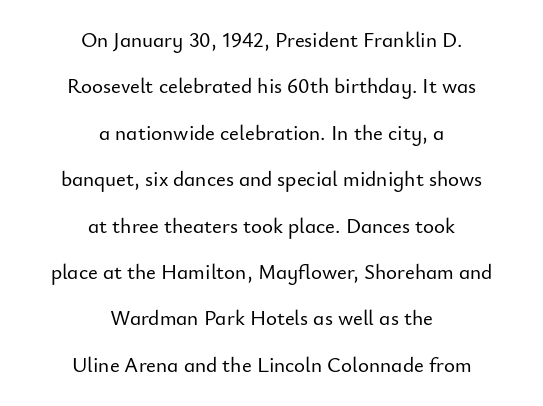
The image shows 21 px text type, upright; set centered, loose line spacing (2.21x), normal letter spacing, not underlined.
